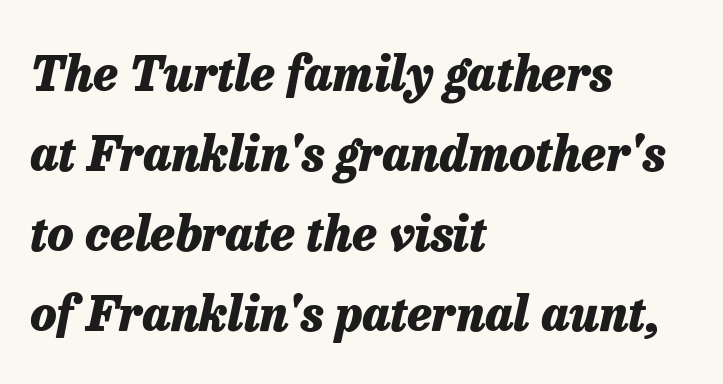
{"italic": "yes", "lean": "right", "slant_degrees": 13, "bold": "yes", "weight": "heavy", "width": "normal", "stroke_contrast": "low", "x_height": "medium", "monospaced": "no", "underline": "no", "align": "left", "line_spacing": "normal", "line_spacing_ratio": 1.67, "letter_spacing": "normal", "letter_spacing_em": 0.0, "glyph_px": 48}
